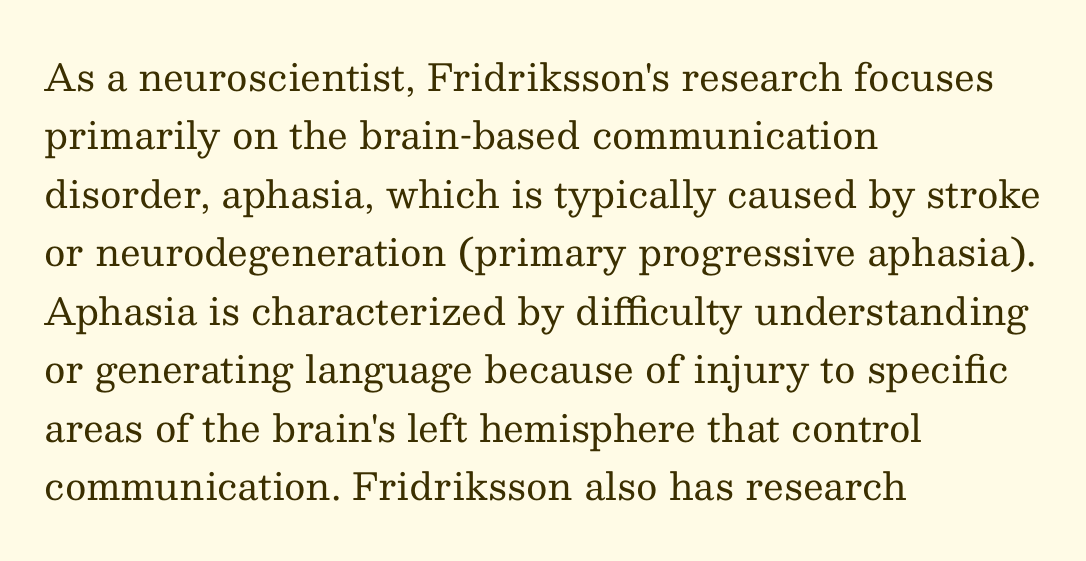
This sample has the flowing, uneven cadence of proportional lettering. Line beginnings align vertically; line endings do not. This is serif lettering, the kind often seen in printed books. The baseline area is clear. Vertically, the passage feels balanced, rows spaced as you'd expect.
